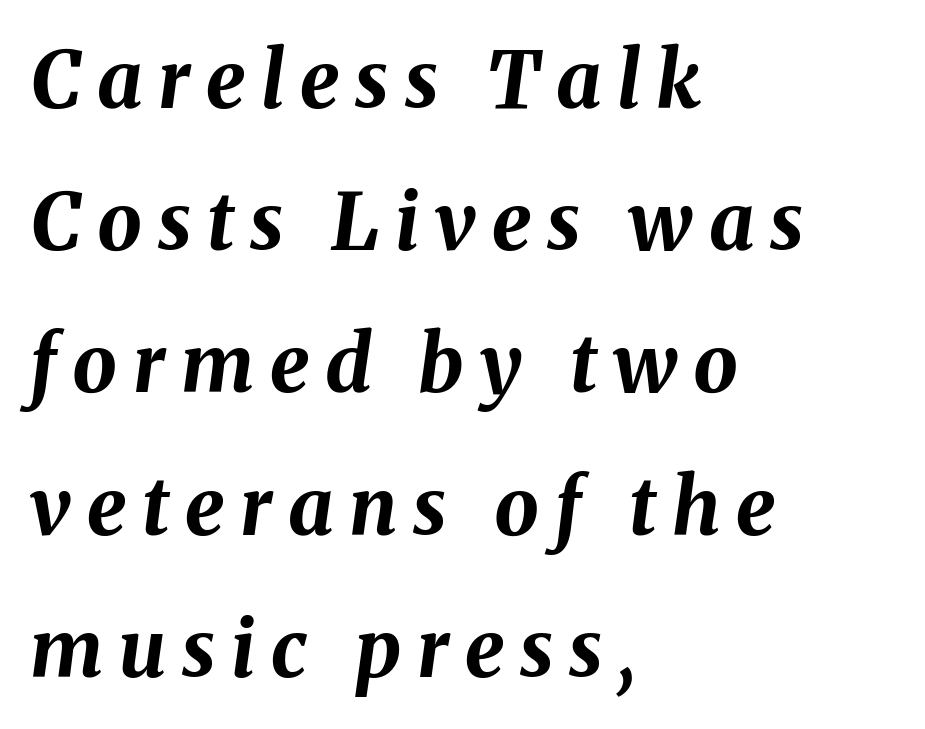
The image shows 79 px bold type, italic (leaning right); set left-aligned, line spacing 1.8x, unusually wide letter spacing (+0.2 em), not underlined; medium stroke contrast and a medium x-height.
